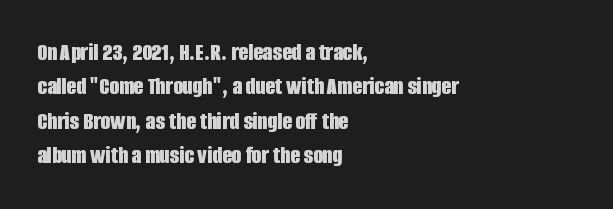
Plain, unruled lines of type. Italic: no, the glyphs are upright roman. The face used here has the dense, thick strokes of a bold. Compared with typical paragraphs, the rows here are spaced about the same. The paragraph has a hard left edge and a soft right edge. Here the glyphs are tracked normally, forming tight word shapes.
